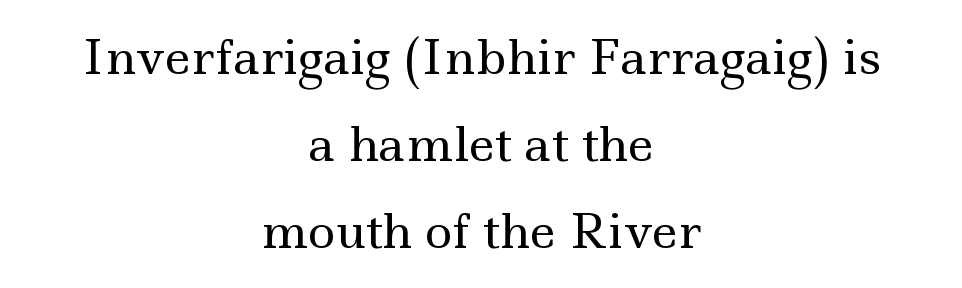
{"serif": "yes", "italic": "no", "bold": "no", "weight": "regular", "width": "wide", "x_height": "small", "monospaced": "no", "underline": "no", "align": "center", "line_spacing_ratio": 1.85, "letter_spacing": "normal", "letter_spacing_em": 0.0, "glyph_px": 47}
